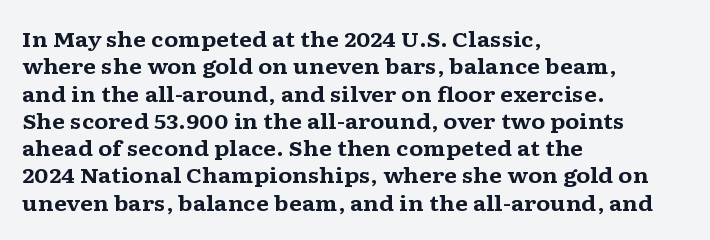
The rendering anchors every line to the left-hand side. This is the regular roman posture of the typeface. A normal amount of white space separates one row of letters from the next. The face used here is rendered with its standard letterfit. A clean baseline with only descenders dipping below it. The sample has been set heavy, in full bold.
